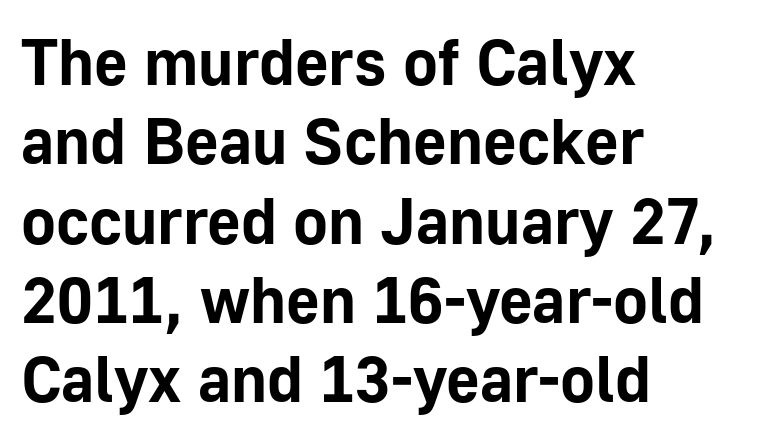
The image shows 65 px bold sans-serif type, upright; set left-aligned, line spacing 1.22x, normal letter spacing, not underlined; low stroke contrast and a medium x-height.
